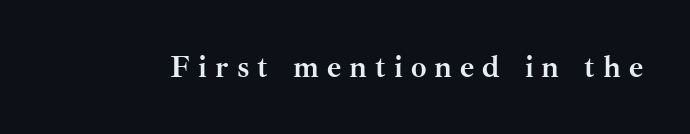
The image shows 31 px semibold serif type, upright; set unusually wide letter spacing (+0.26 em), not underlined; medium stroke contrast and a small x-height.
